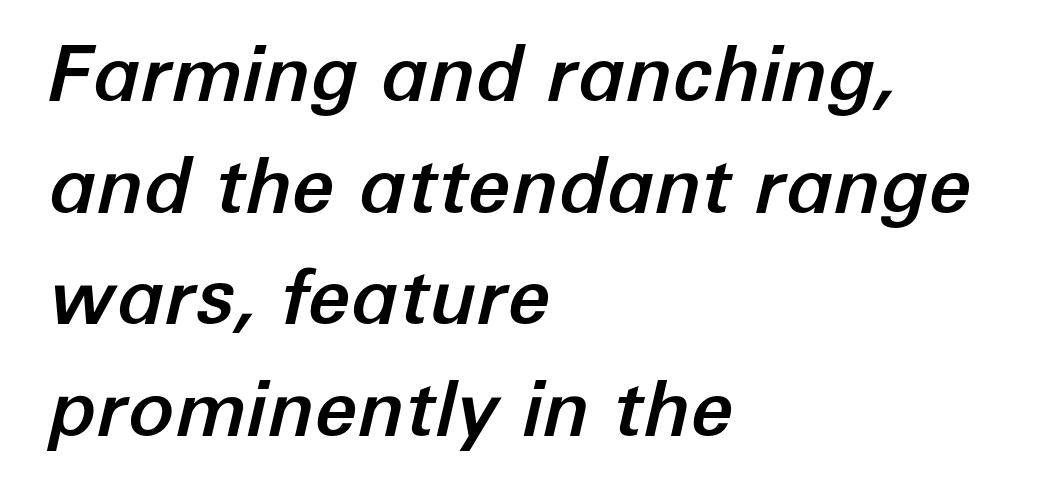
Quick note: underline off. You could not count columns in this text — the font is proportionally spaced. This sample uses an oblique cut, with every glyph tilted off the vertical. Each word holds together tightly as a unit, with standard inter-letter gaps.
